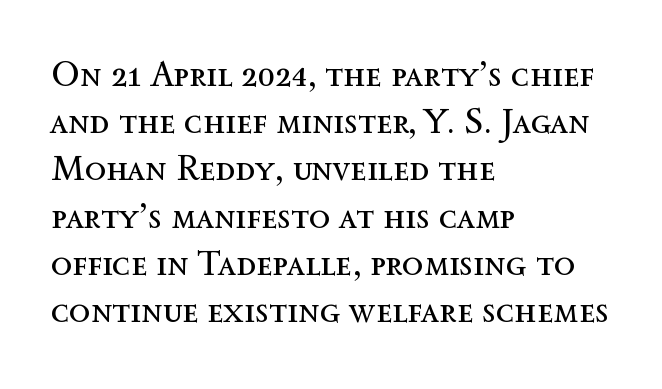
Q: Is the text bold? A: No.
Q: Is the text italic (slanted)? A: No, it is upright.
Q: Is the text underlined? A: No.
Q: How is the paragraph aligned? A: Left-aligned.
Q: Is the spacing between letters normal or unusually wide? A: Normal.
Q: Is the spacing between lines tight, normal or loose? A: Normal.
Q: Width (condensed, normal, or wide)? A: Normal.
Q: x-height? A: Medium.
Q: Monospaced? A: No.
